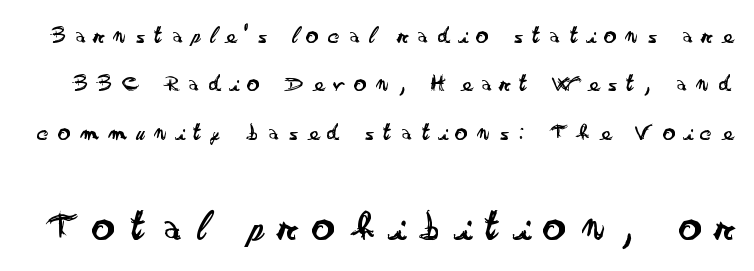
{"serif": "no", "italic": "no", "bold": "no", "weight": "regular", "width": "wide", "stroke_contrast": "low", "x_height": "small", "monospaced": "no", "underline": "no", "line_spacing": "loose", "line_spacing_ratio": 1.94, "letter_spacing": "wide", "letter_spacing_em": 0.38, "larger_block": "second", "size_ratio": 1.76, "glyph_px": 44}
